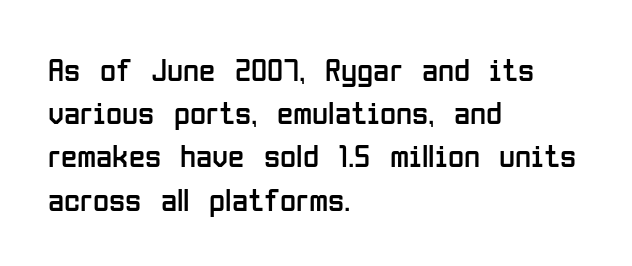
{"serif": "no", "italic": "no", "bold": "no", "weight": "regular", "width": "condensed", "stroke_contrast": "low", "x_height": "medium", "monospaced": "no", "underline": "no", "align": "left", "line_spacing": "normal", "line_spacing_ratio": 1.31, "letter_spacing": "normal", "letter_spacing_em": 0.0, "glyph_px": 33}
